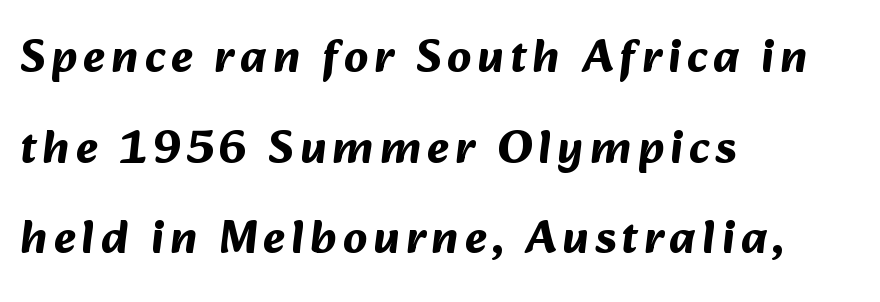
Q: Is the text bold? A: Yes.
Q: Is the typeface a serif or a sans-serif typeface? A: Sans-serif.
Q: Is the text underlined? A: No.
Q: How is the paragraph aligned? A: Left-aligned.
Q: Is the spacing between lines tight, normal or loose? A: Loose.
Q: Width (condensed, normal, or wide)? A: Normal.
Q: Stroke contrast? A: Medium.
Q: x-height? A: Medium.
Q: Monospaced? A: No.
